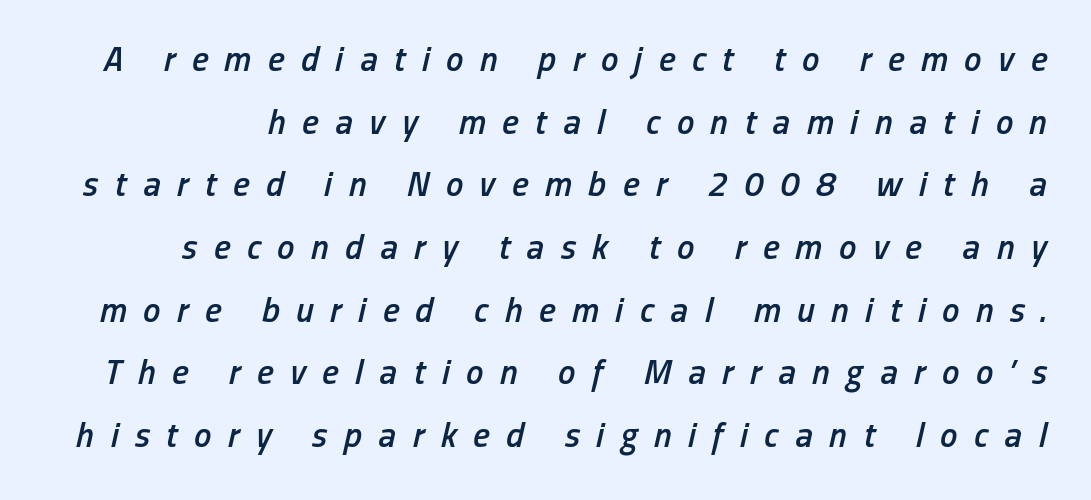
{"italic": "yes", "lean": "right", "slant_degrees": 13, "bold": "semi", "weight": "semibold", "width": "condensed", "stroke_contrast": "low", "x_height": "medium", "monospaced": "no", "underline": "no", "line_spacing_ratio": 1.79, "letter_spacing": "wide", "letter_spacing_em": 0.47, "glyph_px": 35}
